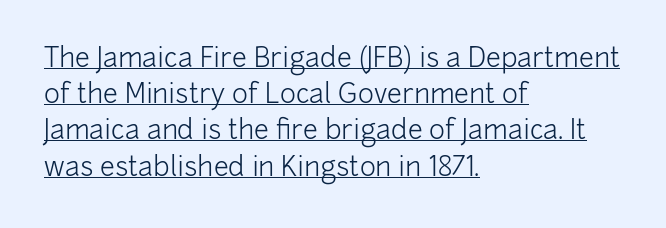
{"italic": "no", "bold": "no", "underline": "yes", "align": "left", "line_spacing": "normal", "line_spacing_ratio": 1.34, "letter_spacing": "normal", "letter_spacing_em": 0.0, "glyph_px": 27}
